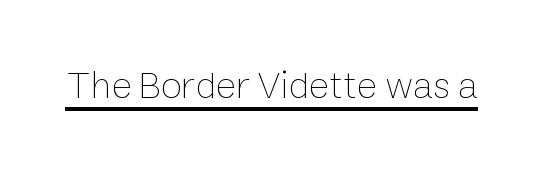
What decoration does the sample have? An underline. The rendering keeps characters at their native spacing. The characters are drawn with everyday or finer stroke widths. These lines are rendered in a variable-pitch font. This sample uses an upright cut, with every glyph sitting square on the baseline.
